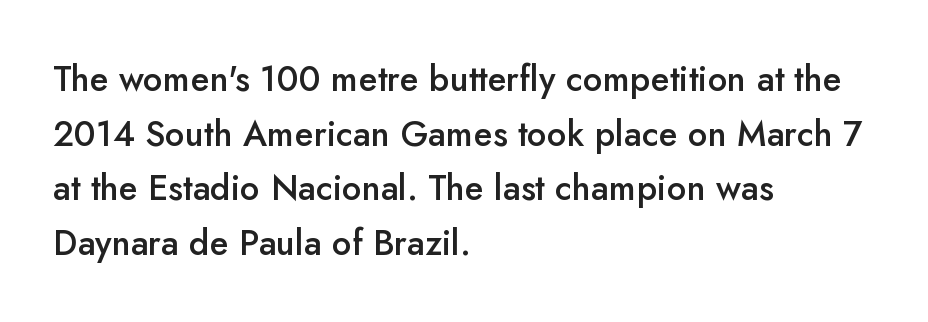
{"serif": "no", "italic": "no", "bold": "semi", "weight": "semibold", "width": "normal", "stroke_contrast": "low", "x_height": "small", "monospaced": "no", "underline": "no", "align": "left", "line_spacing": "normal", "line_spacing_ratio": 1.56, "letter_spacing": "normal", "letter_spacing_em": 0.0, "glyph_px": 35}
